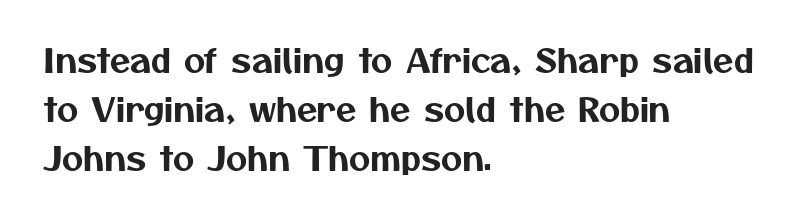
{"serif": "no", "width": "normal", "stroke_contrast": "medium", "x_height": "medium", "monospaced": "no", "underline": "no", "align": "left", "line_spacing": "normal", "line_spacing_ratio": 1.48, "letter_spacing": "normal", "letter_spacing_em": 0.0, "glyph_px": 33}
